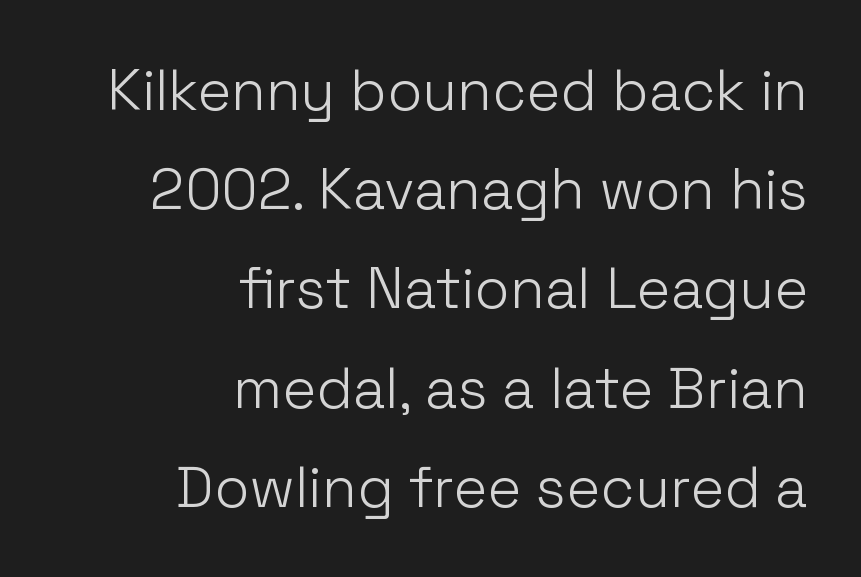
Proportional: the letters do not fall into vertical columns. Italic? Not at all — the glyphs are vertical. Horizontally, the lines are justified to the trailing edge only. Letters have the restrained weight of plain body copy at most. The glyphs in this specimen are sans serif.
